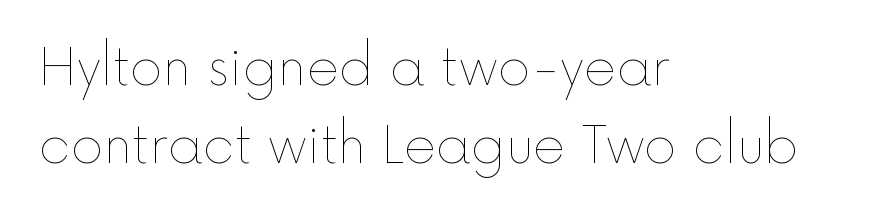
The image shows 50 px thin type, upright; set left-aligned, normal line spacing (1.57x), normal letter spacing, not underlined; a medium x-height.
